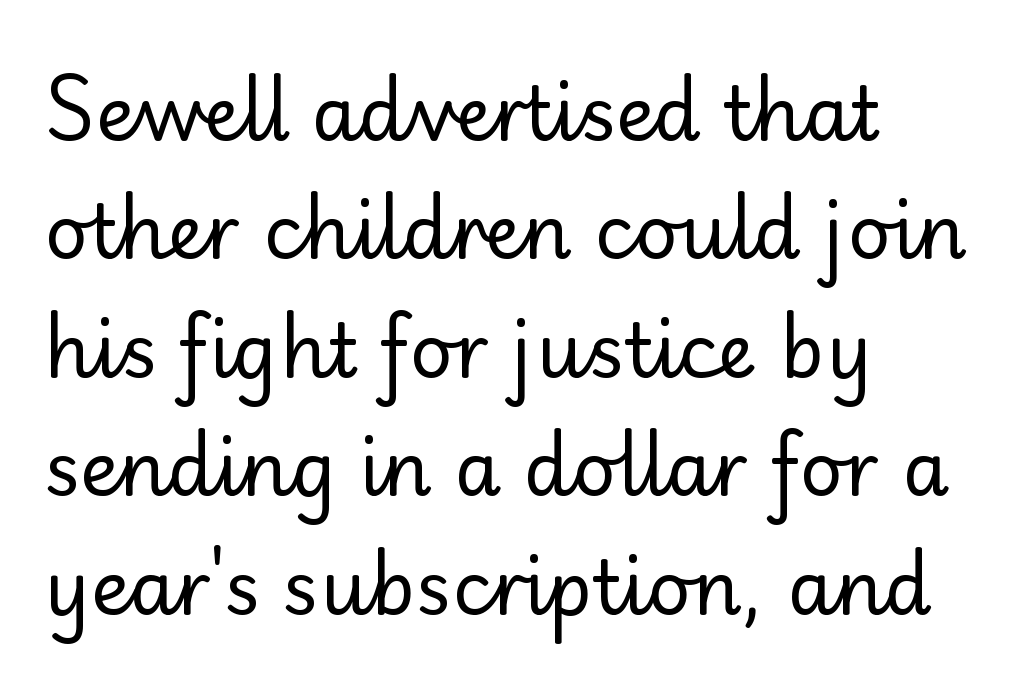
Q: Is the text bold? A: No.
Q: Is the text italic (slanted)? A: No, it is upright.
Q: Is the typeface a serif or a sans-serif typeface? A: Sans-serif.
Q: Is the text underlined? A: No.
Q: How is the paragraph aligned? A: Left-aligned.
Q: Is the spacing between letters normal or unusually wide? A: Normal.
Q: Is the spacing between lines tight, normal or loose? A: Normal.
Q: Width (condensed, normal, or wide)? A: Normal.
Q: Stroke contrast? A: Low.
Q: x-height? A: Small.
Q: Monospaced? A: No.
